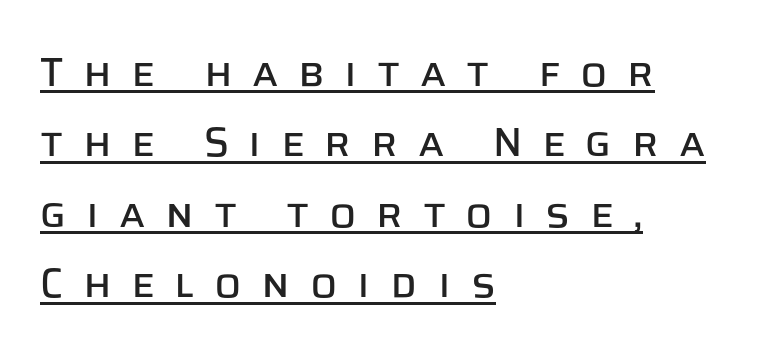
{"serif": "no", "italic": "no", "width": "normal", "stroke_contrast": "low", "x_height": "large", "monospaced": "no", "underline": "yes", "align": "left", "line_spacing_ratio": 1.76, "letter_spacing": "wide", "letter_spacing_em": 0.49, "glyph_px": 40}
